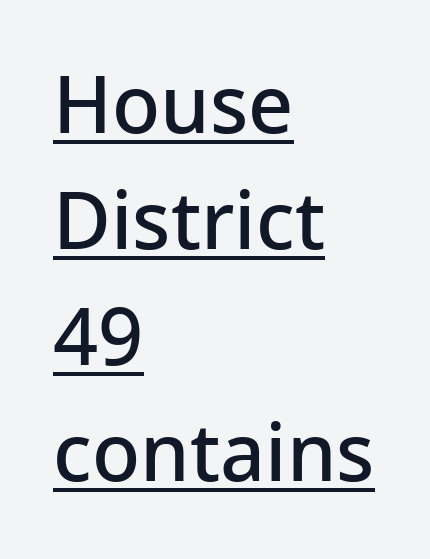
Q: Is the text bold? A: Semi-bold.
Q: Is the text italic (slanted)? A: No, it is upright.
Q: Is the typeface a serif or a sans-serif typeface? A: Sans-serif.
Q: Is the text underlined? A: Yes.
Q: How is the paragraph aligned? A: Left-aligned.
Q: Is the spacing between letters normal or unusually wide? A: Normal.
Q: Is the spacing between lines tight, normal or loose? A: Normal.
Q: Width (condensed, normal, or wide)? A: Normal.
Q: Stroke contrast? A: Low.
Q: x-height? A: Medium.
Q: Monospaced? A: No.
